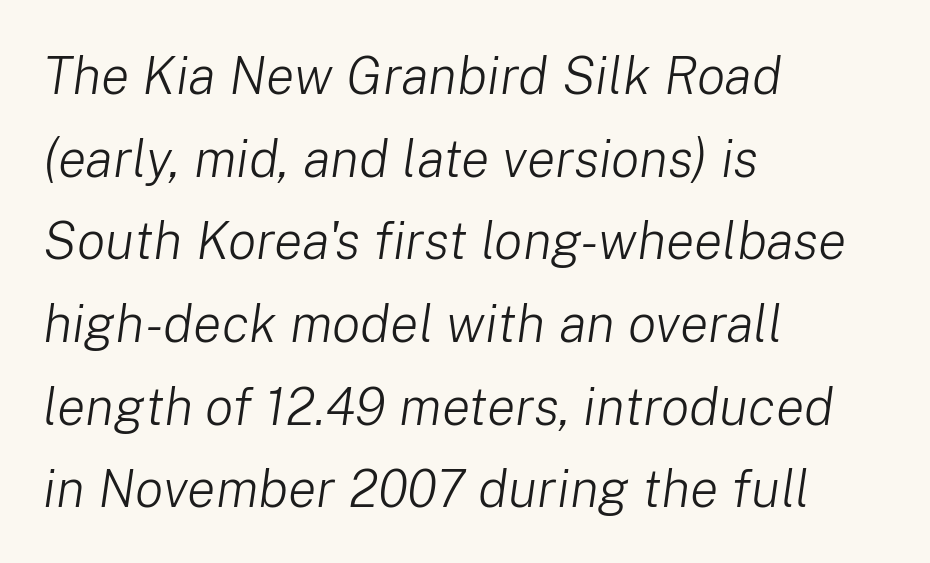
The image shows 53 px light type, italic (leaning right); set left-aligned, normal line spacing (1.56x), normal letter spacing, not underlined; low stroke contrast and a medium x-height.
